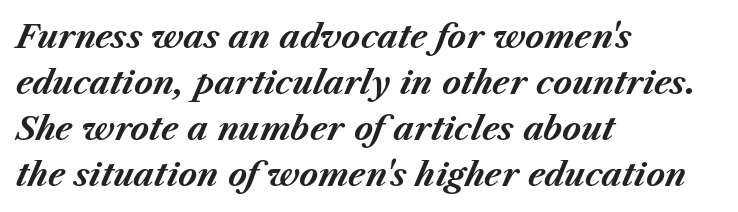
{"italic": "yes", "lean": "right", "slant_degrees": 23, "bold": "yes", "weight": "bold", "width": "normal", "stroke_contrast": "medium", "x_height": "medium", "monospaced": "no", "underline": "no", "align": "left", "line_spacing": "normal", "line_spacing_ratio": 1.44, "letter_spacing": "normal", "letter_spacing_em": 0.0, "glyph_px": 32}
